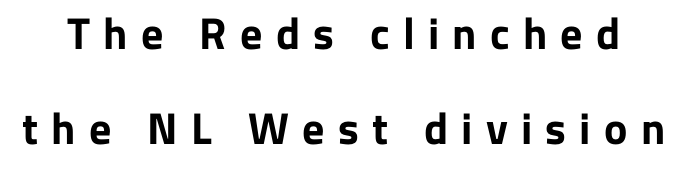
Is this a fixed-width face? No — the glyphs have proportional, varying widths. Only glyphs here, with clear space below each row. The lettering holds an erect, upright posture throughout. Short note: letters widely spaced. Plenty of ink on the page — the face is bold. Does the type have serifs? No, each stem ends abruptly.
